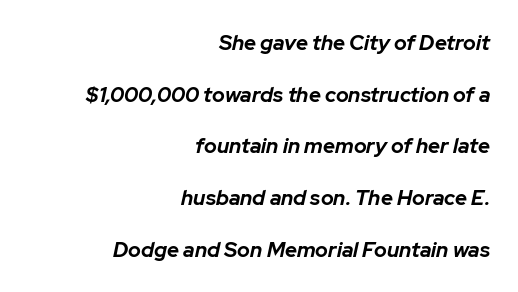
Q: Is the text bold? A: Yes.
Q: Is the text italic (slanted)? A: Yes, it leans right by about 12 degrees.
Q: Is the text underlined? A: No.
Q: How is the paragraph aligned? A: Right-aligned.
Q: Is the spacing between letters normal or unusually wide? A: Normal.
Q: Is the spacing between lines tight, normal or loose? A: Loose.
